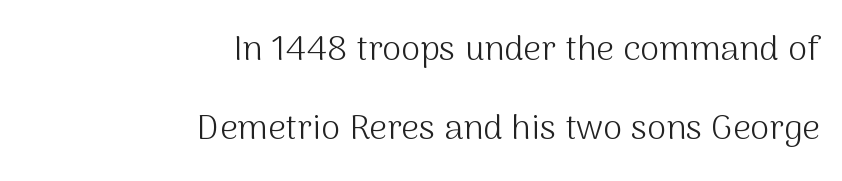
{"serif": "no", "italic": "no", "bold": "no", "weight": "light", "width": "normal", "stroke_contrast": "medium", "x_height": "medium", "monospaced": "no", "underline": "no", "align": "right", "line_spacing": "loose", "line_spacing_ratio": 2.25, "letter_spacing": "normal", "letter_spacing_em": 0.0, "glyph_px": 35}
